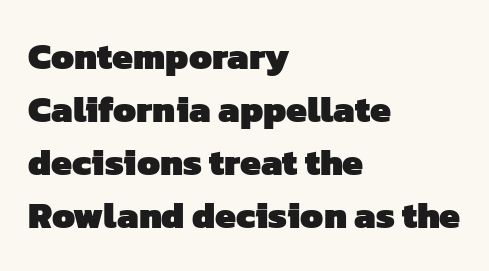
{"serif": "no", "bold": "yes", "weight": "heavy", "width": "normal", "stroke_contrast": "low", "x_height": "medium", "monospaced": "no", "underline": "no", "align": "left", "line_spacing": "normal", "line_spacing_ratio": 1.43, "letter_spacing": "normal", "letter_spacing_em": 0.0, "glyph_px": 37}
